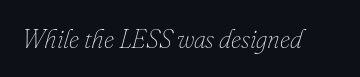
{"italic": "yes", "lean": "right", "slant_degrees": 16, "bold": "no", "underline": "no", "letter_spacing": "normal", "letter_spacing_em": 0.0, "glyph_px": 26}
